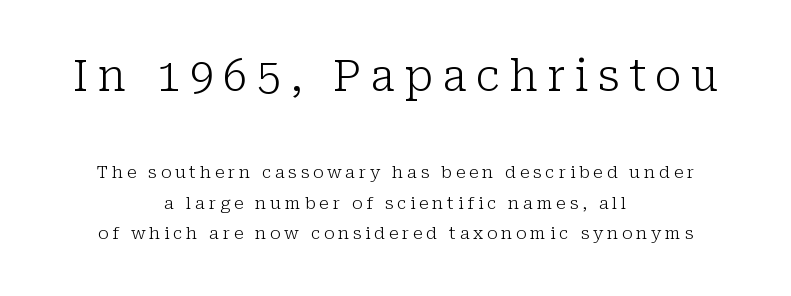
{"serif": "yes", "italic": "no", "bold": "no", "weight": "light", "width": "normal", "stroke_contrast": "low", "x_height": "medium", "monospaced": "no", "underline": "no", "align": "center", "line_spacing_ratio": 1.79, "letter_spacing": "wide", "letter_spacing_em": 0.22, "larger_block": "first", "size_ratio": 2.53, "glyph_px": 43}
